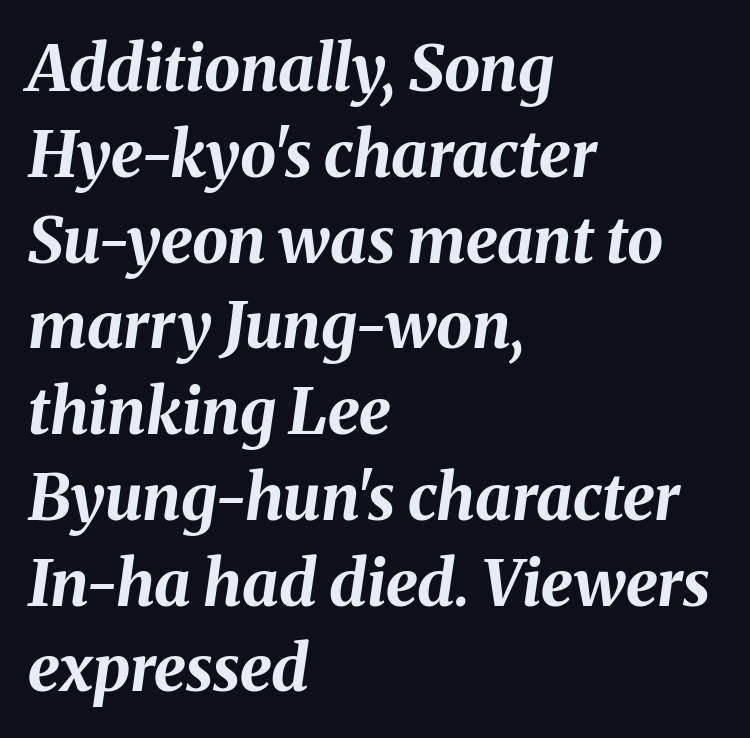
Heavy, bold letterforms. The glyphs are unaccompanied by any horizontal stroke below them. These lines were composed using italics. The paragraph shown leans on its left margin. Each letter keeps its own natural width here, so spacing adapts to shape. Interline gaps are of average width in this sample.
